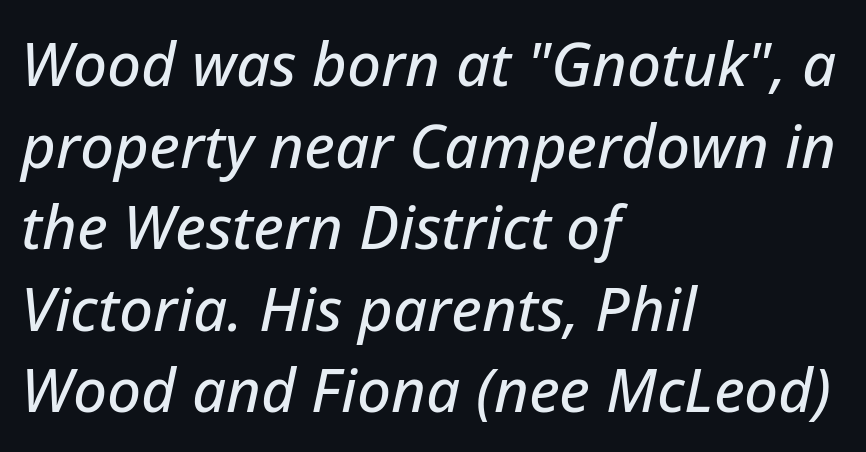
Left-aligned paragraph, ragged on the right. The passage shown is not underscored anywhere. Vertical spacing — default. Yep, that's italic — everything's leaning. Proportional: the letters do not fall into vertical columns.
